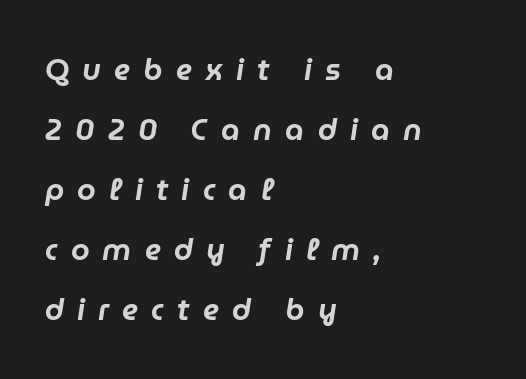
The image shows 30 px text type, italic (leaning right); set left-aligned, loose line spacing (2.0x), unusually wide letter spacing (+0.44 em), not underlined; low stroke contrast and a medium x-height.
